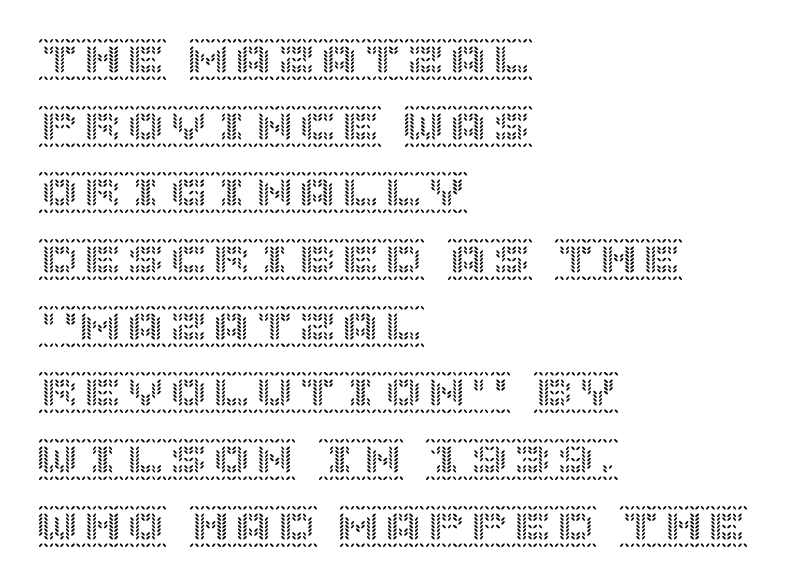
Q: Is the text italic (slanted)? A: No, it is upright.
Q: Is the text underlined? A: No.
Q: How is the paragraph aligned? A: Left-aligned.
Q: Is the spacing between letters normal or unusually wide? A: Normal.
Q: Is the spacing between lines tight, normal or loose? A: Normal.
Q: Width (condensed, normal, or wide)? A: Normal.
Q: x-height? A: Large.
